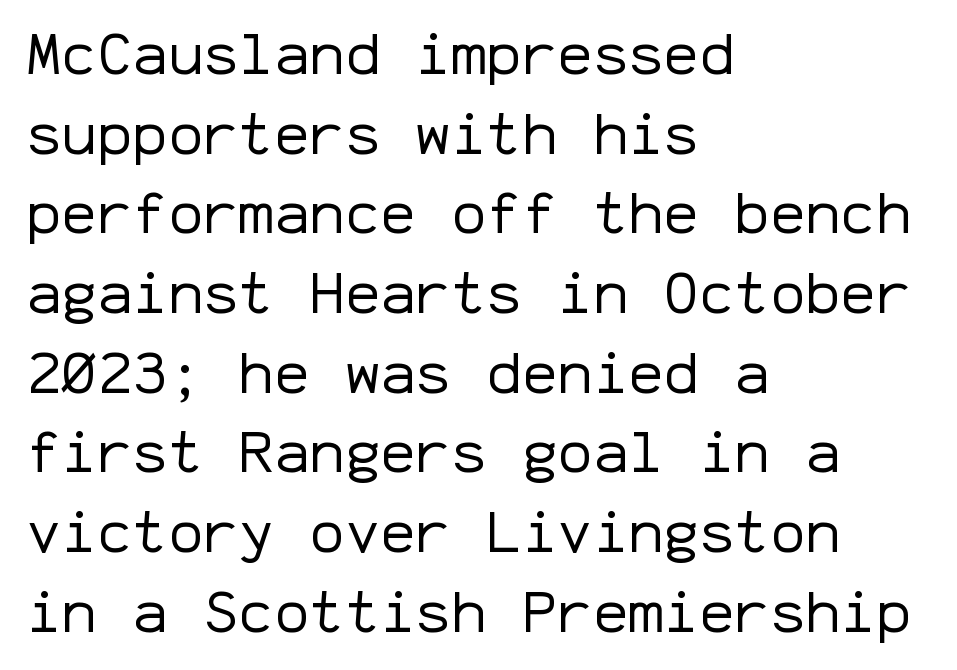
{"serif": "no", "italic": "no", "bold": "no", "weight": "regular", "width": "normal", "stroke_contrast": "low", "x_height": "medium", "monospaced": "yes", "underline": "no", "align": "left", "line_spacing": "normal", "line_spacing_ratio": 1.35, "letter_spacing": "normal", "letter_spacing_em": 0.0, "glyph_px": 59}
